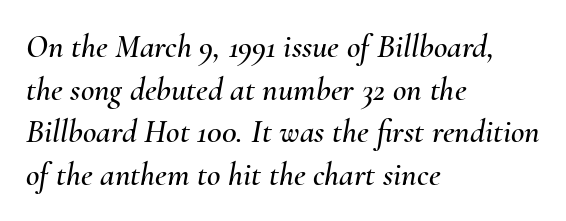
Q: Is the text italic (slanted)? A: Yes, it leans right by about 10 degrees.
Q: Is the text underlined? A: No.
Q: How is the paragraph aligned? A: Left-aligned.
Q: Is the spacing between letters normal or unusually wide? A: Normal.
Q: Is the spacing between lines tight, normal or loose? A: Normal.
Q: Width (condensed, normal, or wide)? A: Normal.
Q: Stroke contrast? A: Medium.
Q: x-height? A: Small.
Q: Monospaced? A: No.
